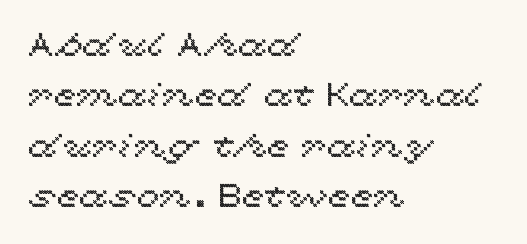
In CSS terms this would be text-align: left. How would I describe the line gaps? Plain and ordinary. Letters rest on an invisible, unmarked baseline. In terms of letterspacing, this is plain default setting.
